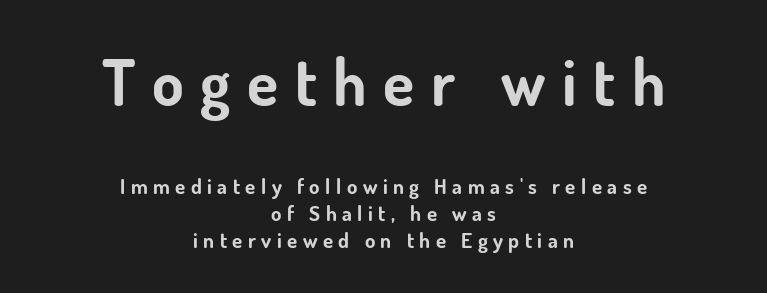
{"serif": "no", "italic": "no", "bold": "yes", "weight": "bold", "width": "normal", "stroke_contrast": "low", "x_height": "small", "monospaced": "no", "underline": "no", "align": "center", "line_spacing": "normal", "line_spacing_ratio": 1.27, "letter_spacing": "wide", "letter_spacing_em": 0.26, "larger_block": "first", "size_ratio": 3.05, "glyph_px": 64}
